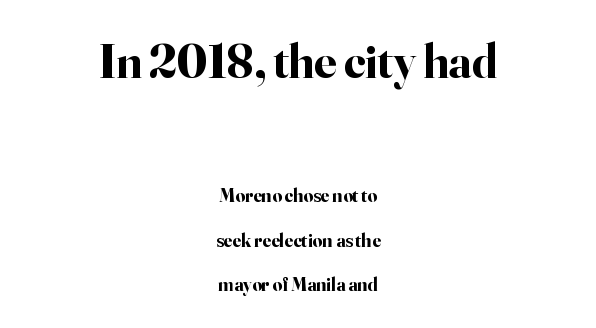
These lines are composed in type with serifs. Varying glyph widths throughout — classic text-font behaviour. Is there any slant? The stems are plumb. Horizontal alignment here is central, giving a formal, balanced look. A bare baseline throughout the passage.
